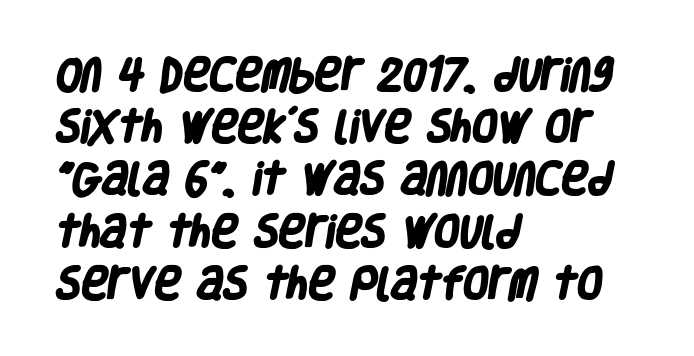
Q: Is the text bold? A: Yes.
Q: Is the typeface a serif or a sans-serif typeface? A: Sans-serif.
Q: Is the text underlined? A: No.
Q: How is the paragraph aligned? A: Left-aligned.
Q: Is the spacing between letters normal or unusually wide? A: Normal.
Q: Is the spacing between lines tight, normal or loose? A: Normal.
Q: Width (condensed, normal, or wide)? A: Condensed.
Q: Stroke contrast? A: Low.
Q: x-height? A: Large.
Q: Monospaced? A: No.
